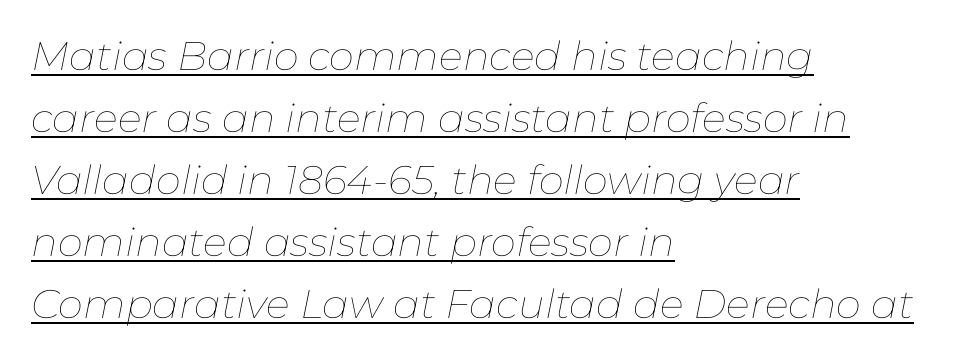
{"italic": "yes", "lean": "right", "slant_degrees": 11, "bold": "no", "weight": "thin", "width": "normal", "stroke_contrast": "low", "x_height": "medium", "monospaced": "no", "underline": "yes", "align": "left", "line_spacing": "normal", "line_spacing_ratio": 1.55, "letter_spacing": "normal", "letter_spacing_em": 0.0, "glyph_px": 40}
